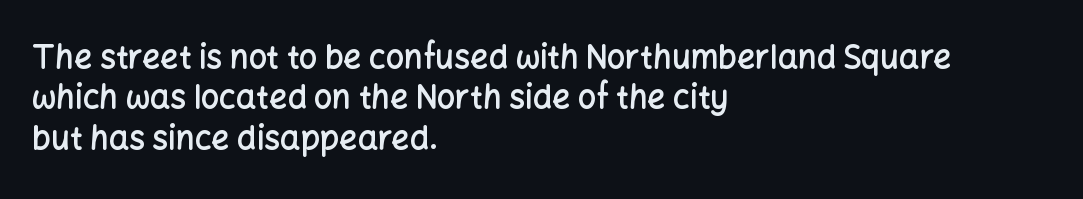
The image shows 32 px semibold sans-serif type, upright; set left-aligned, normal line spacing (1.26x), normal letter spacing, not underlined; low stroke contrast and a medium x-height.
